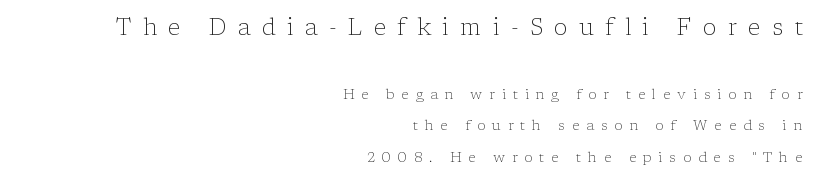
The image shows 23 px text type, upright; set right-aligned, loose line spacing (2.24x), unusually wide letter spacing (+0.49 em), not underlined; the first (top) block is 1.64x larger.
